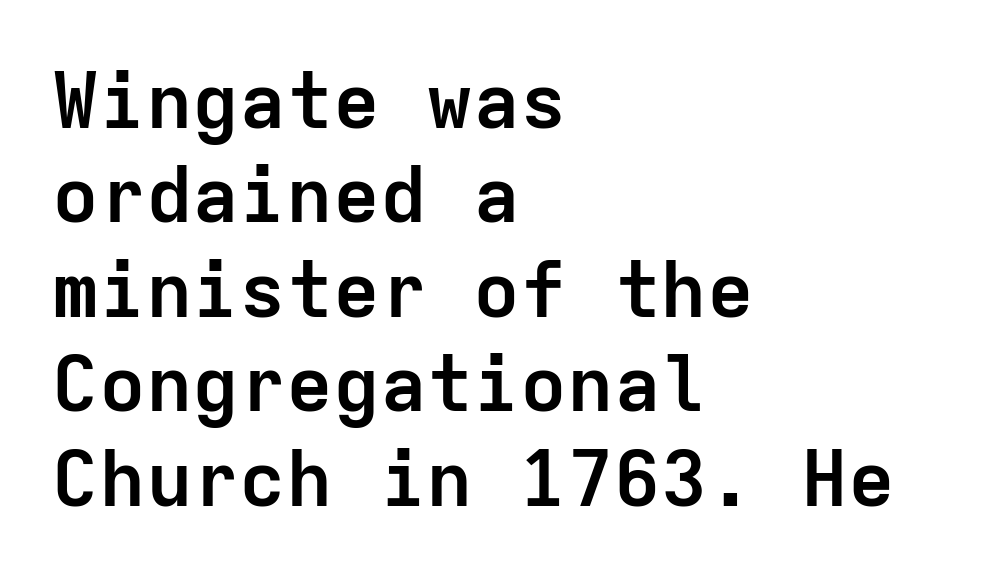
Q: Is the text bold? A: Yes.
Q: Is the text italic (slanted)? A: No, it is upright.
Q: Is the typeface a serif or a sans-serif typeface? A: Sans-serif.
Q: Is the text underlined? A: No.
Q: How is the paragraph aligned? A: Left-aligned.
Q: Is the spacing between letters normal or unusually wide? A: Normal.
Q: Width (condensed, normal, or wide)? A: Normal.
Q: Stroke contrast? A: Low.
Q: x-height? A: Medium.
Q: Monospaced? A: Yes.
